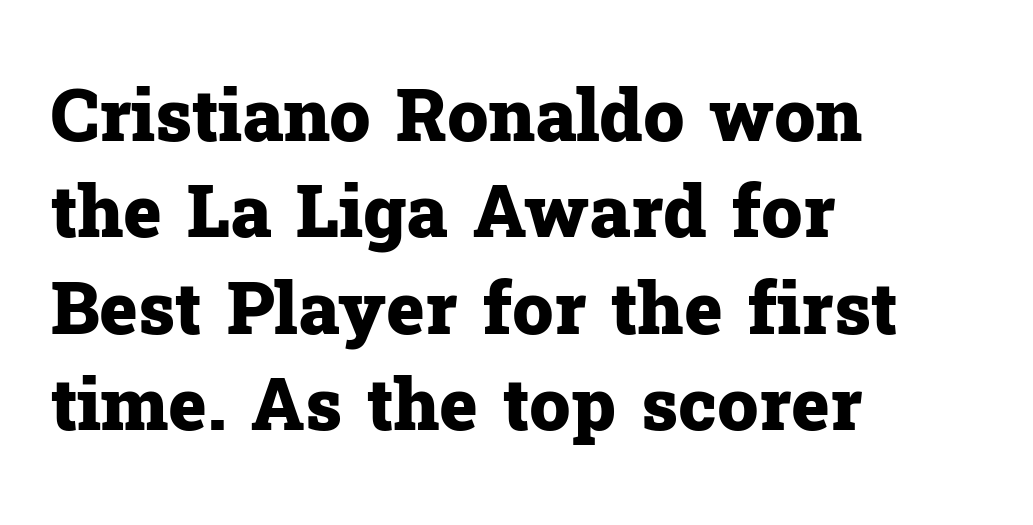
Q: Is the text bold? A: Yes.
Q: Is the text italic (slanted)? A: No, it is upright.
Q: Is the typeface a serif or a sans-serif typeface? A: Serif.
Q: Is the text underlined? A: No.
Q: How is the paragraph aligned? A: Left-aligned.
Q: Is the spacing between letters normal or unusually wide? A: Normal.
Q: Is the spacing between lines tight, normal or loose? A: Normal.
Q: Width (condensed, normal, or wide)? A: Normal.
Q: Stroke contrast? A: Low.
Q: x-height? A: Medium.
Q: Monospaced? A: No.
